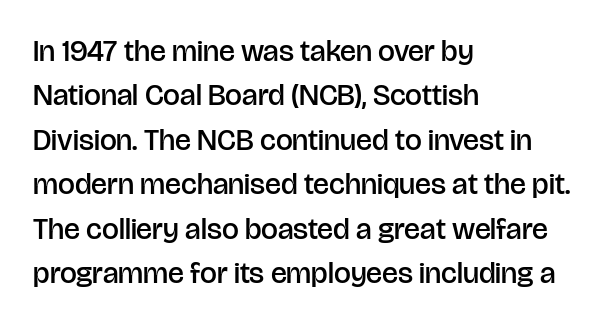
Q: Is the text bold? A: Semi-bold.
Q: Is the text italic (slanted)? A: No, it is upright.
Q: Is the typeface a serif or a sans-serif typeface? A: Sans-serif.
Q: Is the text underlined? A: No.
Q: How is the paragraph aligned? A: Left-aligned.
Q: Is the spacing between letters normal or unusually wide? A: Normal.
Q: Is the spacing between lines tight, normal or loose? A: Normal.
Q: Width (condensed, normal, or wide)? A: Normal.
Q: Stroke contrast? A: Low.
Q: x-height? A: Large.
Q: Monospaced? A: No.
